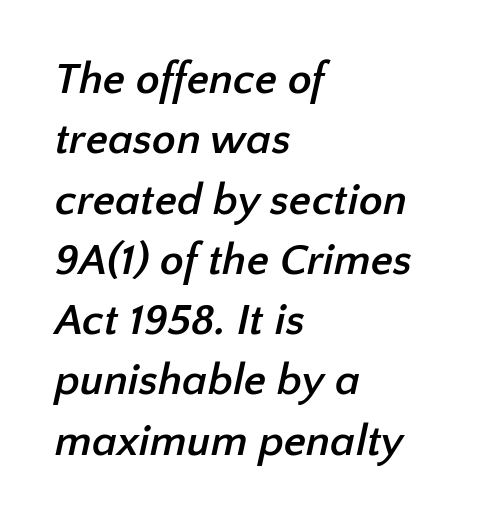
Type style note: lacks serifs. Character widths vary here, with narrow letters taking less room than wide ones. Every letter is thick-stroked: bold, no question. Compared with a centered layout, this one pins lines to the left instead.
